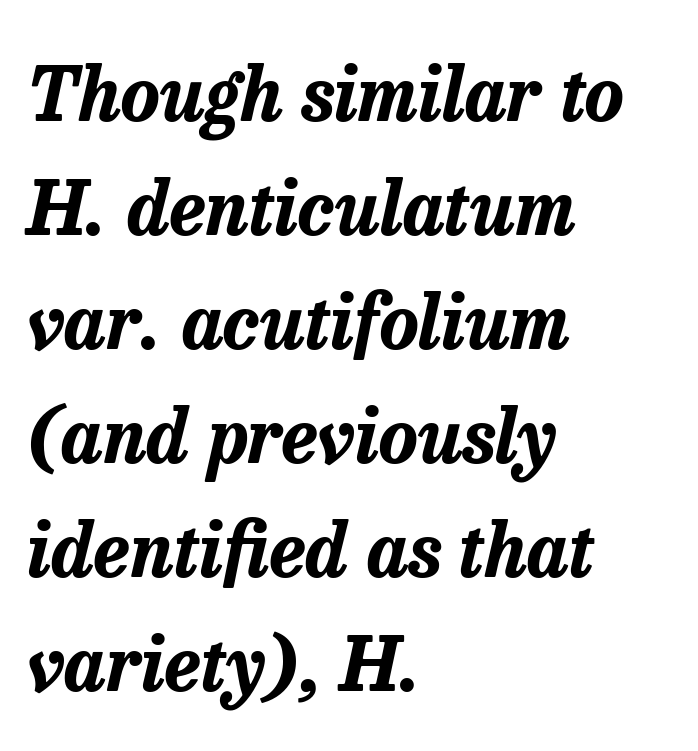
{"italic": "yes", "lean": "right", "slant_degrees": 13, "bold": "yes", "weight": "bold", "width": "normal", "stroke_contrast": "low", "x_height": "medium", "monospaced": "no", "underline": "no", "align": "left", "line_spacing": "normal", "line_spacing_ratio": 1.54, "letter_spacing": "normal", "letter_spacing_em": 0.0, "glyph_px": 74}
